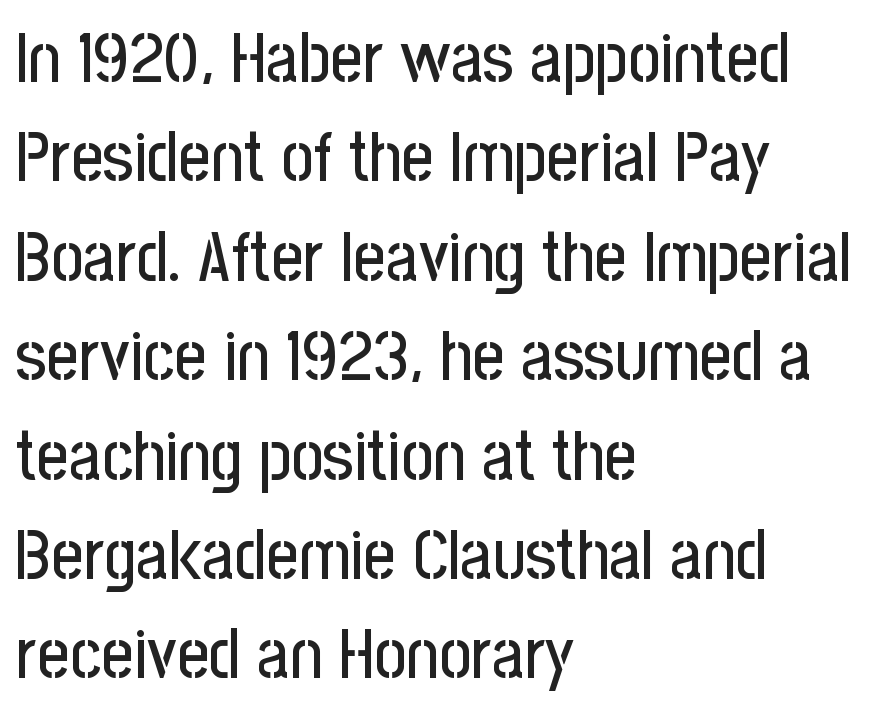
Q: Is the text italic (slanted)? A: No, it is upright.
Q: Is the typeface a serif or a sans-serif typeface? A: Sans-serif.
Q: Is the text underlined? A: No.
Q: How is the paragraph aligned? A: Left-aligned.
Q: Is the spacing between letters normal or unusually wide? A: Normal.
Q: Is the spacing between lines tight, normal or loose? A: Normal.
Q: Width (condensed, normal, or wide)? A: Condensed.
Q: Stroke contrast? A: Low.
Q: x-height? A: Medium.
Q: Monospaced? A: No.
